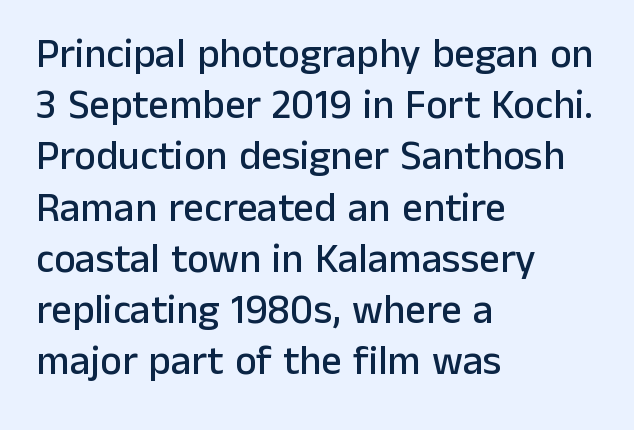
The passage shown is typed in a proportional face where columns would drift. Font category for this specimen: sans-serif. Compared with typical body copy, the letter spacing here is the same. Notice how the stems are strictly vertical — no italics here.
